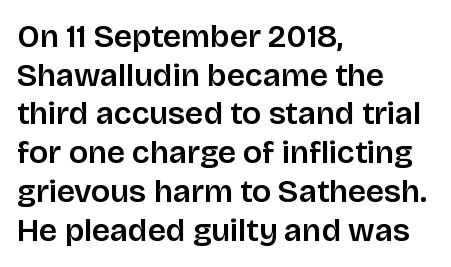
Q: Is the text italic (slanted)? A: No, it is upright.
Q: Is the typeface a serif or a sans-serif typeface? A: Sans-serif.
Q: Is the text underlined? A: No.
Q: How is the paragraph aligned? A: Left-aligned.
Q: Is the spacing between letters normal or unusually wide? A: Normal.
Q: Width (condensed, normal, or wide)? A: Normal.
Q: Stroke contrast? A: Low.
Q: x-height? A: Large.
Q: Monospaced? A: No.
